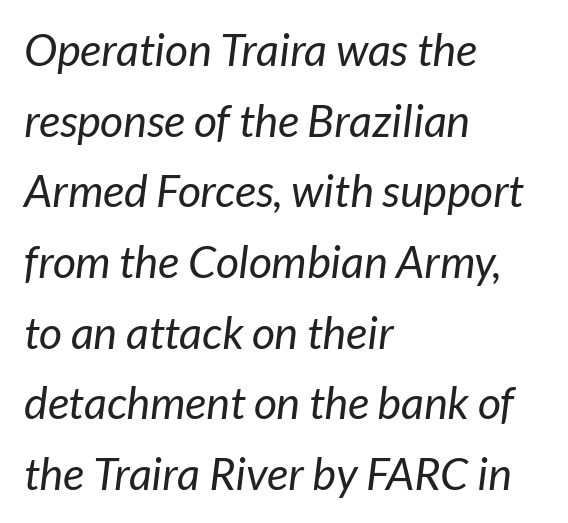
Check the space under the baseline: it is left empty. Short and long lines alike share a common starting point at left. This sample uses plain, unmodified letter spacing. A quiet, ordinary-to-light weight characterises the typeface. Varying glyph widths throughout — classic text-font behaviour. The rendering uses a moderate line-height, typical for paragraphs.
